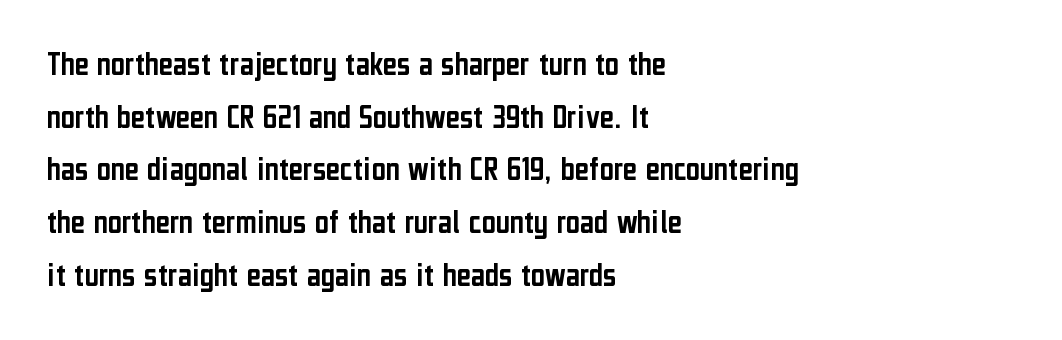
Q: Is the text italic (slanted)? A: No, it is upright.
Q: Is the typeface a serif or a sans-serif typeface? A: Sans-serif.
Q: Is the text underlined? A: No.
Q: How is the paragraph aligned? A: Left-aligned.
Q: Is the spacing between letters normal or unusually wide? A: Normal.
Q: Is the spacing between lines tight, normal or loose? A: Normal.
Q: Width (condensed, normal, or wide)? A: Condensed.
Q: Stroke contrast? A: Low.
Q: x-height? A: Medium.
Q: Monospaced? A: No.
